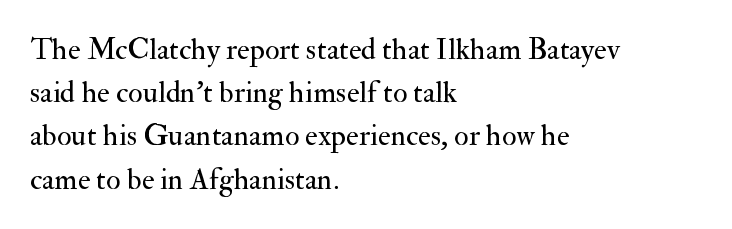
The image shows 30 px regular-weight serif type, upright; set left-aligned, normal line spacing (1.44x), normal letter spacing, not underlined; medium stroke contrast and a small x-height.
